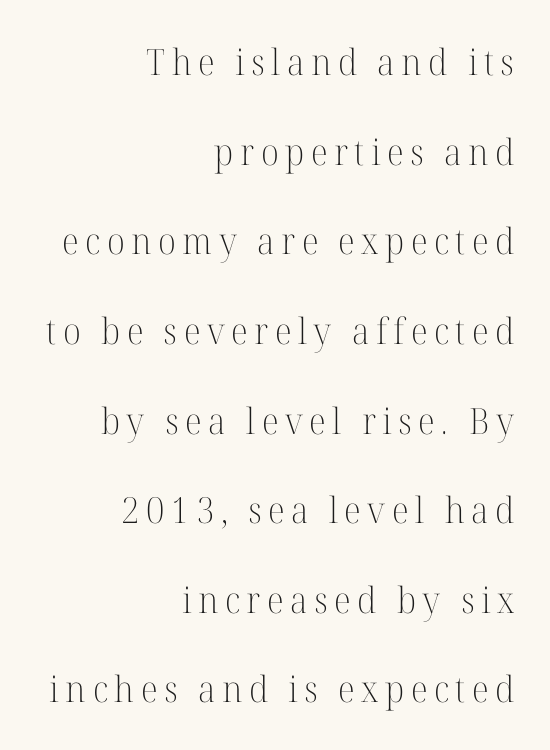
{"serif": "yes", "italic": "no", "bold": "no", "weight": "light", "width": "normal", "stroke_contrast": "high", "x_height": "medium", "monospaced": "no", "underline": "no", "align": "right", "line_spacing": "loose", "line_spacing_ratio": 2.49, "glyph_px": 36}
